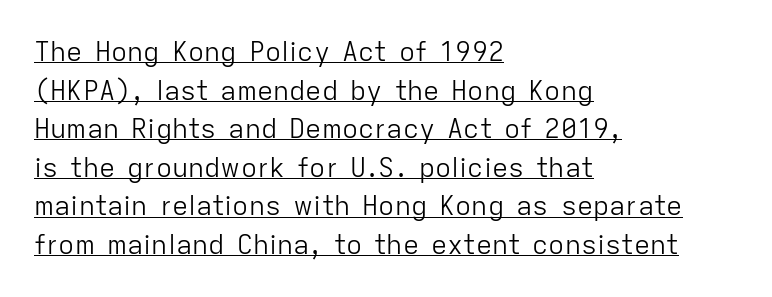
{"italic": "no", "bold": "no", "underline": "yes", "align": "left", "line_spacing": "normal", "line_spacing_ratio": 1.43, "letter_spacing": "normal", "letter_spacing_em": 0.0, "glyph_px": 27}
